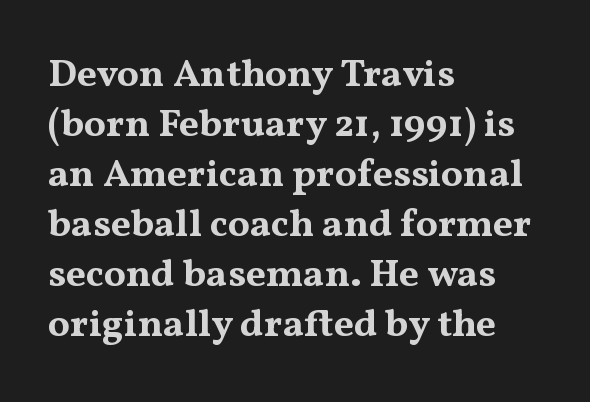
{"serif": "yes", "italic": "no", "bold": "yes", "weight": "bold", "width": "wide", "stroke_contrast": "medium", "x_height": "medium", "monospaced": "no", "underline": "no", "align": "left", "line_spacing": "normal", "line_spacing_ratio": 1.28, "letter_spacing": "normal", "letter_spacing_em": 0.0, "glyph_px": 39}
